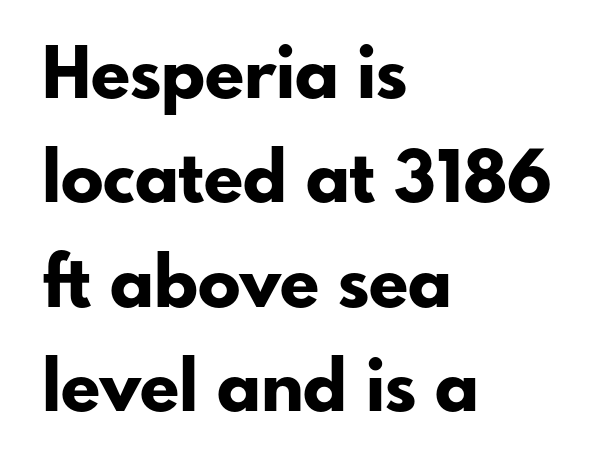
The image shows 71 px bold sans-serif type, upright; set left-aligned, normal line spacing (1.47x), normal letter spacing, not underlined; low stroke contrast and a small x-height.
